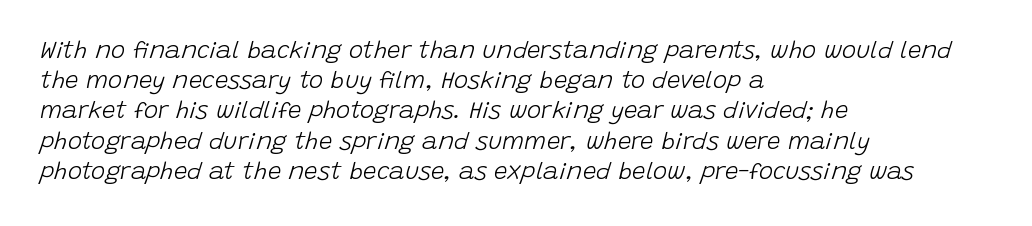
{"italic": "yes", "lean": "right", "slant_degrees": 15, "bold": "no", "underline": "no", "align": "left", "line_spacing": "normal", "line_spacing_ratio": 1.26, "letter_spacing": "normal", "letter_spacing_em": 0.0, "glyph_px": 24}
